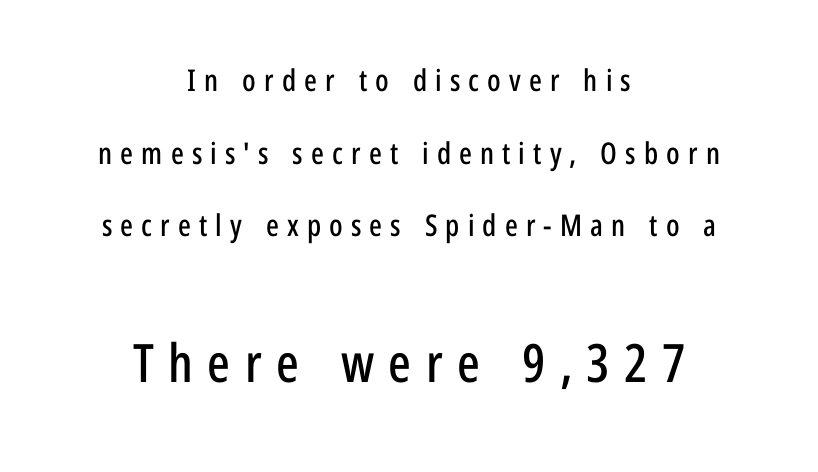
Q: Is the text italic (slanted)? A: No, it is upright.
Q: Is the typeface a serif or a sans-serif typeface? A: Sans-serif.
Q: Is the text underlined? A: No.
Q: How is the paragraph aligned? A: Centered.
Q: Is the spacing between letters normal or unusually wide? A: Unusually wide.
Q: Is the spacing between lines tight, normal or loose? A: Loose.
Q: Which block of text is set in a larger size, the first (top) or the second (bottom)? A: The second (bottom) one.
Q: Width (condensed, normal, or wide)? A: Condensed.
Q: Stroke contrast? A: Low.
Q: x-height? A: Medium.
Q: Monospaced? A: No.
